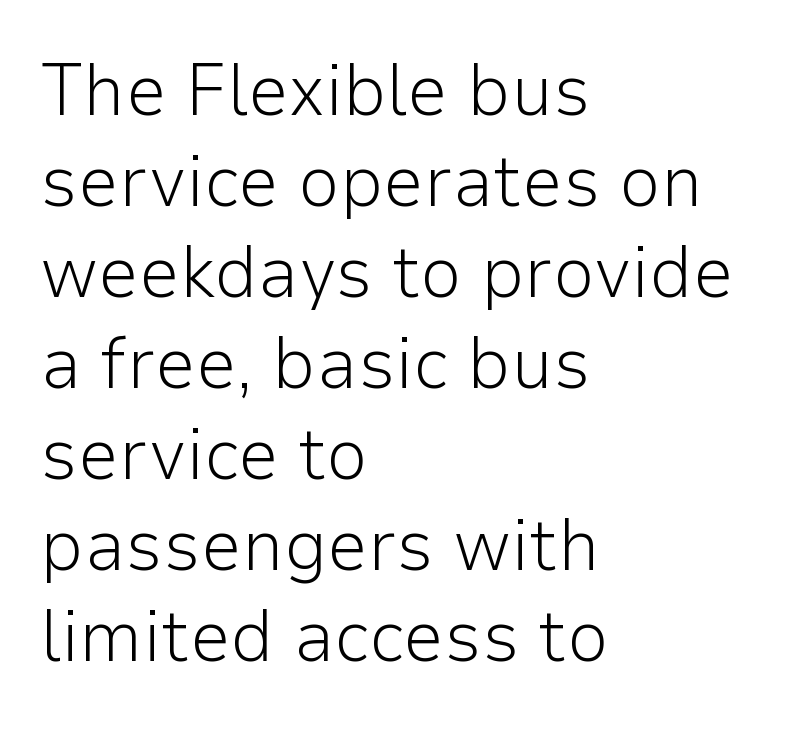
This sample is left-justified, so line endings fall wherever the words run out. This sample has the flowing, uneven cadence of proportional lettering. Letters have the restrained weight of plain body copy at most. Letters rest on an invisible, unmarked baseline. The horizontal fit of the characters is conventional and even.
